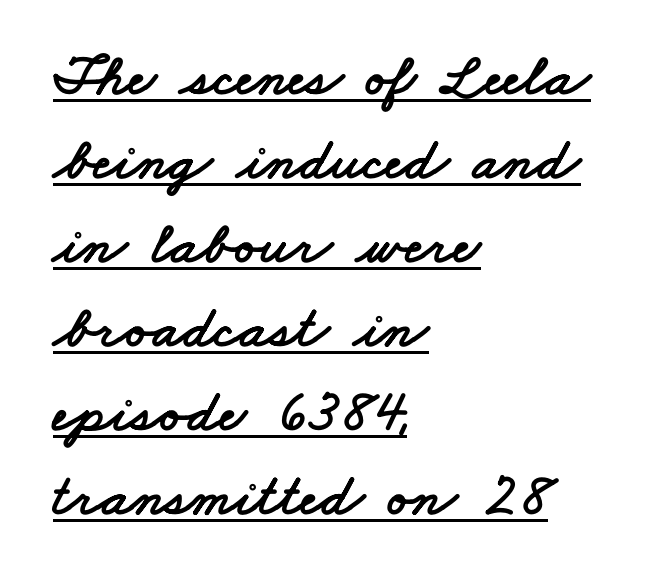
The vertical gap from one line to the next is medium. The face used here is proportionally spaced, like ordinary book or web type. Underlining? Definitely there. Letter spacing: default.
